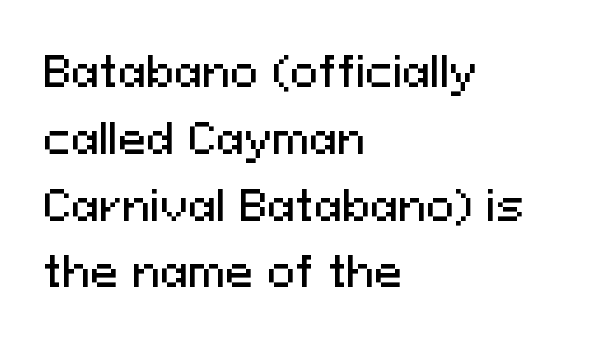
The image shows 42 px sans-serif type, upright; set left-aligned, normal line spacing (1.59x), normal letter spacing, not underlined; medium stroke contrast and a medium x-height.
